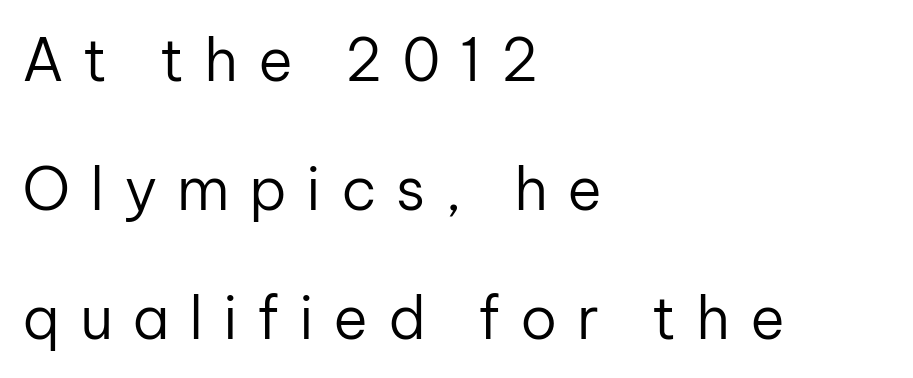
{"serif": "no", "italic": "no", "bold": "no", "weight": "regular", "width": "normal", "stroke_contrast": "low", "x_height": "medium", "monospaced": "no", "underline": "no", "align": "left", "line_spacing": "loose", "line_spacing_ratio": 2.19, "letter_spacing": "wide", "letter_spacing_em": 0.33, "glyph_px": 59}
